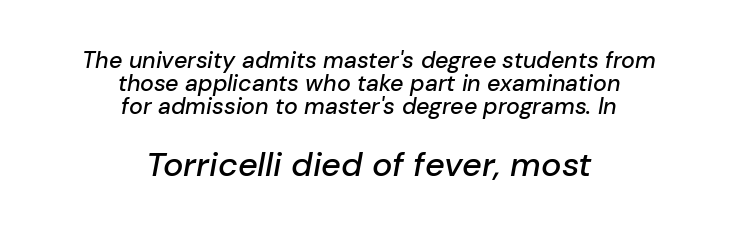
{"italic": "yes", "lean": "right", "slant_degrees": 10, "width": "normal", "stroke_contrast": "low", "x_height": "medium", "monospaced": "no", "underline": "no", "align": "center", "line_spacing": "tight", "line_spacing_ratio": 1.01, "letter_spacing": "normal", "letter_spacing_em": 0.0, "larger_block": "second", "size_ratio": 1.48, "glyph_px": 34}
